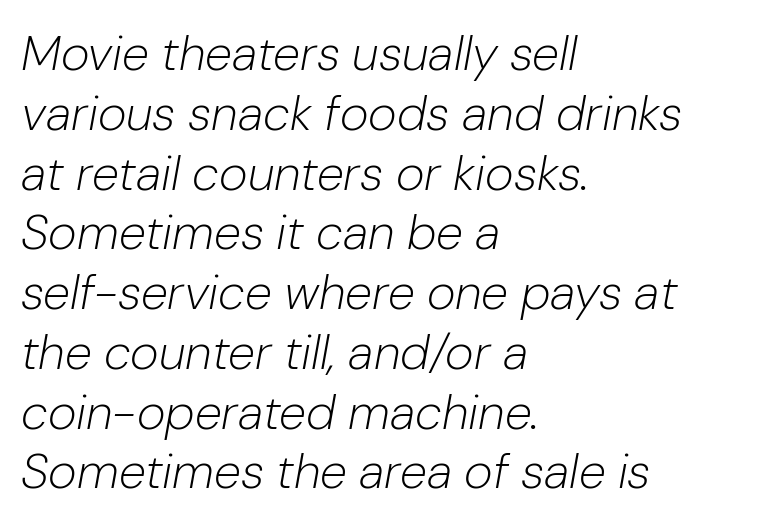
The image shows 49 px light type, italic (leaning right); set left-aligned, line spacing 1.22x, normal letter spacing, not underlined; low stroke contrast and a medium x-height.
